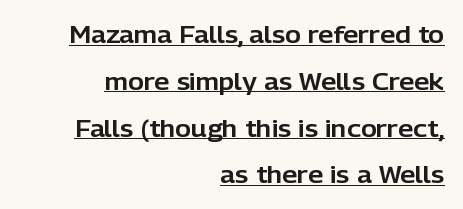
Q: Is the text italic (slanted)? A: No, it is upright.
Q: Is the text underlined? A: Yes.
Q: How is the paragraph aligned? A: Right-aligned.
Q: Is the spacing between letters normal or unusually wide? A: Normal.
Q: Is the spacing between lines tight, normal or loose? A: Loose.
